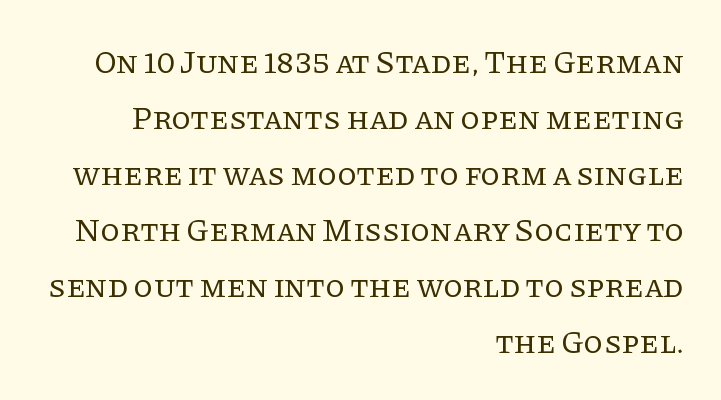
The image shows 32 px regular-weight serif type, upright; set right-aligned, line spacing 1.75x, normal letter spacing, not underlined; low stroke contrast and a large x-height.
